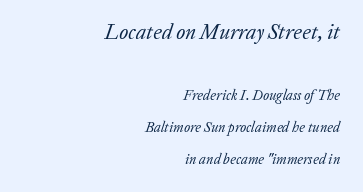
{"italic": "yes", "lean": "right", "slant_degrees": 20, "bold": "no", "underline": "no", "align": "right", "line_spacing": "loose", "line_spacing_ratio": 2.32, "letter_spacing": "normal", "letter_spacing_em": 0.0, "larger_block": "first", "size_ratio": 1.5, "glyph_px": 21}
